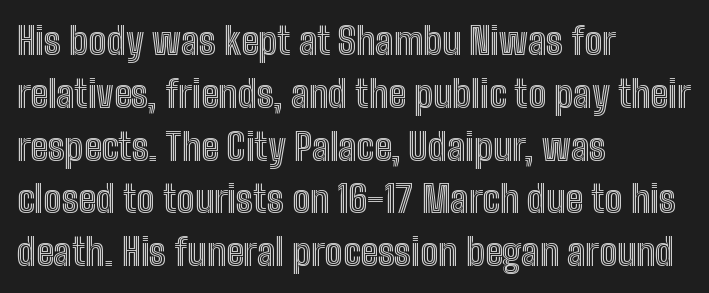
The image shows 38 px condensed type, upright; set left-aligned, normal line spacing (1.39x), normal letter spacing, not underlined; a medium x-height.
